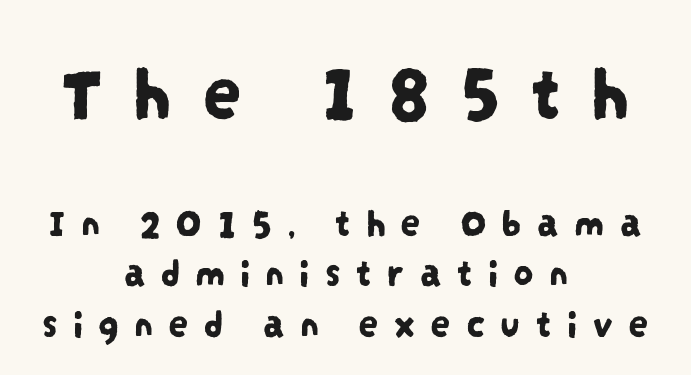
The image shows 79 px condensed sans-serif type; set centered, normal line spacing (1.26x), unusually wide letter spacing (+0.37 em), not underlined; the first (top) block is 1.98x larger; low stroke contrast and a large x-height.
